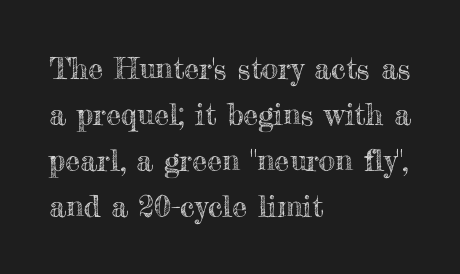
Vertical strokes here are truly vertical. How are the letters spaced? Ordinarily, with no added tracking. Bare-footed words on every line. Each line starts at the same left margin while the right side varies. Looks like regular typesetting: each glyph gets only the width it needs. Notice how descenders clear the ascenders below comfortably — that's standard leading.
